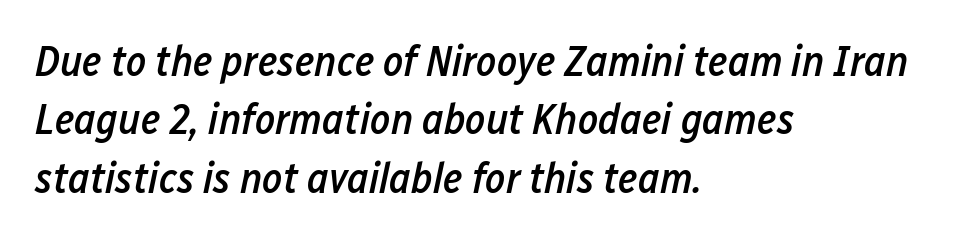
Q: Is the text bold? A: Semi-bold.
Q: Is the text italic (slanted)? A: Yes, it leans right by about 12 degrees.
Q: Is the text underlined? A: No.
Q: How is the paragraph aligned? A: Left-aligned.
Q: Is the spacing between letters normal or unusually wide? A: Normal.
Q: Is the spacing between lines tight, normal or loose? A: Normal.
Q: Width (condensed, normal, or wide)? A: Condensed.
Q: Stroke contrast? A: Low.
Q: x-height? A: Medium.
Q: Monospaced? A: No.
